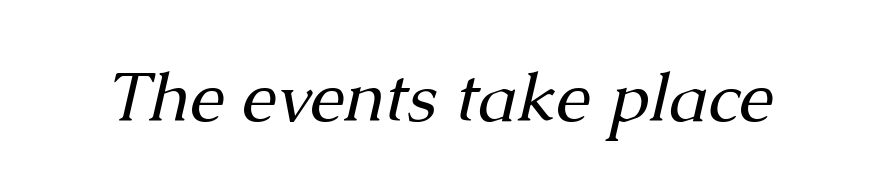
The image shows 69 px regular-weight serif type, italic (leaning right); set normal letter spacing, not underlined; medium stroke contrast and a medium x-height.
